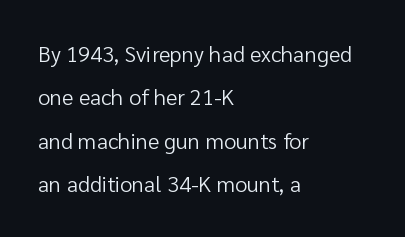
{"italic": "no", "bold": "no", "underline": "no", "align": "left", "line_spacing": "loose", "line_spacing_ratio": 1.97, "letter_spacing": "normal", "letter_spacing_em": 0.0, "glyph_px": 22}
